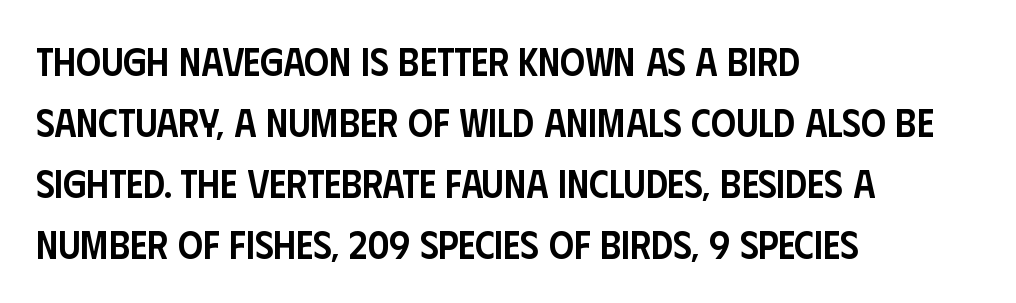
The image shows 39 px semibold, condensed sans-serif type, upright; set left-aligned, normal line spacing (1.56x), normal letter spacing, not underlined; low stroke contrast and a large x-height.
